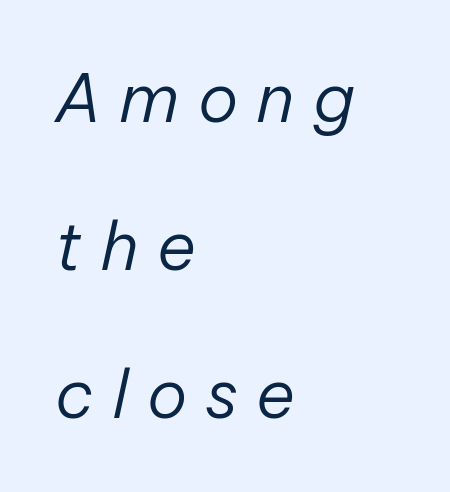
Q: Is the text bold? A: No.
Q: Is the text italic (slanted)? A: Yes, it leans right by about 12 degrees.
Q: Is the text underlined? A: No.
Q: How is the paragraph aligned? A: Left-aligned.
Q: Is the spacing between letters normal or unusually wide? A: Unusually wide.
Q: Is the spacing between lines tight, normal or loose? A: Loose.
Q: Width (condensed, normal, or wide)? A: Normal.
Q: Stroke contrast? A: Low.
Q: x-height? A: Medium.
Q: Monospaced? A: No.
